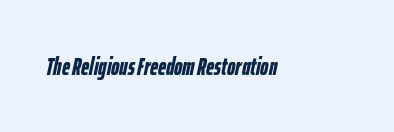
{"italic": "yes", "lean": "right", "slant_degrees": 12, "bold": "yes", "underline": "no", "letter_spacing": "normal", "letter_spacing_em": 0.0, "glyph_px": 25}
